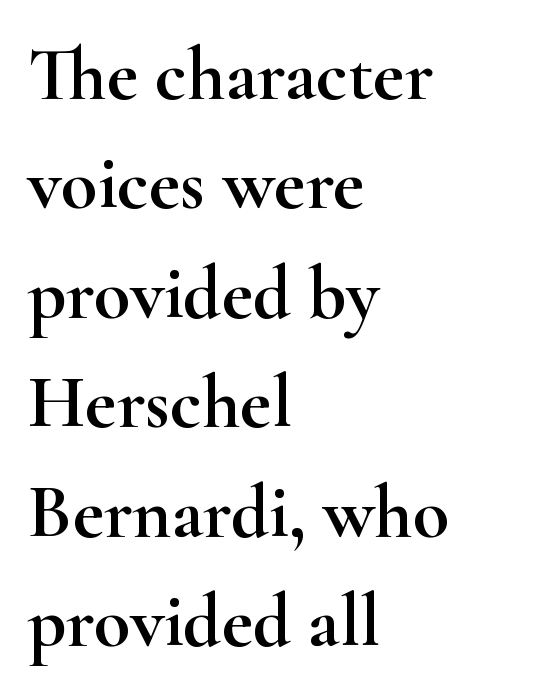
Q: Is the text italic (slanted)? A: No, it is upright.
Q: Is the typeface a serif or a sans-serif typeface? A: Serif.
Q: Is the text underlined? A: No.
Q: How is the paragraph aligned? A: Left-aligned.
Q: Is the spacing between letters normal or unusually wide? A: Normal.
Q: Is the spacing between lines tight, normal or loose? A: Normal.
Q: Width (condensed, normal, or wide)? A: Wide.
Q: Stroke contrast? A: High.
Q: x-height? A: Small.
Q: Monospaced? A: No.
